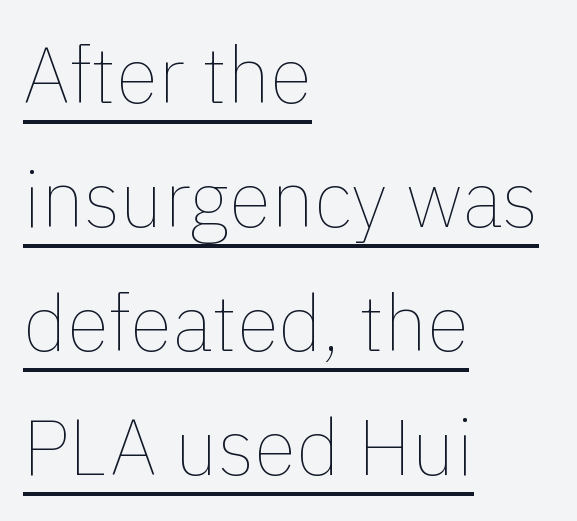
{"italic": "no", "bold": "no", "weight": "thin", "width": "normal", "x_height": "medium", "monospaced": "no", "underline": "yes", "align": "left", "line_spacing": "normal", "line_spacing_ratio": 1.59, "letter_spacing": "normal", "letter_spacing_em": 0.0, "glyph_px": 78}
